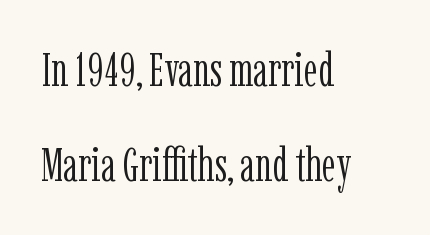
This reads as an unemphasized weight, regular at the heaviest. Tall strokes in this sample are plumb rather than angled. Spacing verdict: proportional, widths tailored to each character. Plain, unruled lines of type. The gaps between neighbouring characters are ordinary and unremarkable.
